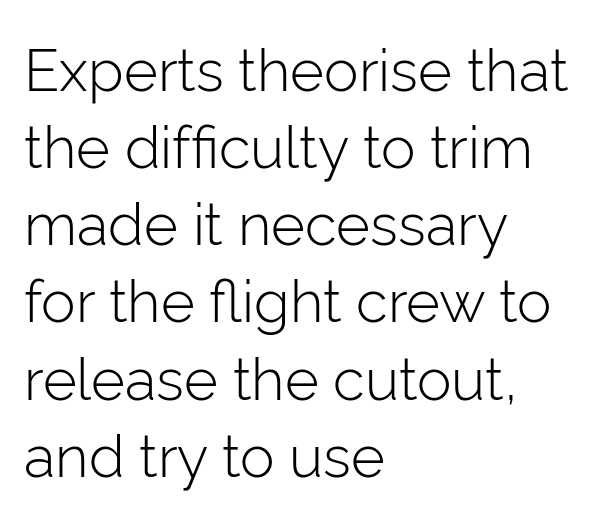
{"serif": "no", "italic": "no", "bold": "no", "weight": "light", "width": "normal", "stroke_contrast": "low", "x_height": "medium", "monospaced": "no", "underline": "no", "align": "left", "line_spacing": "normal", "line_spacing_ratio": 1.33, "letter_spacing": "normal", "letter_spacing_em": 0.0, "glyph_px": 58}
